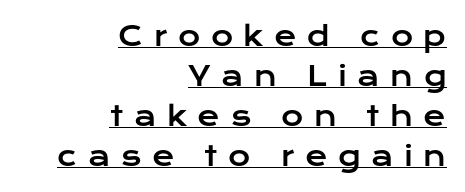
The image shows 27 px text type, upright; set right-aligned, normal line spacing (1.48x), unusually wide letter spacing (+0.39 em), underlined.
